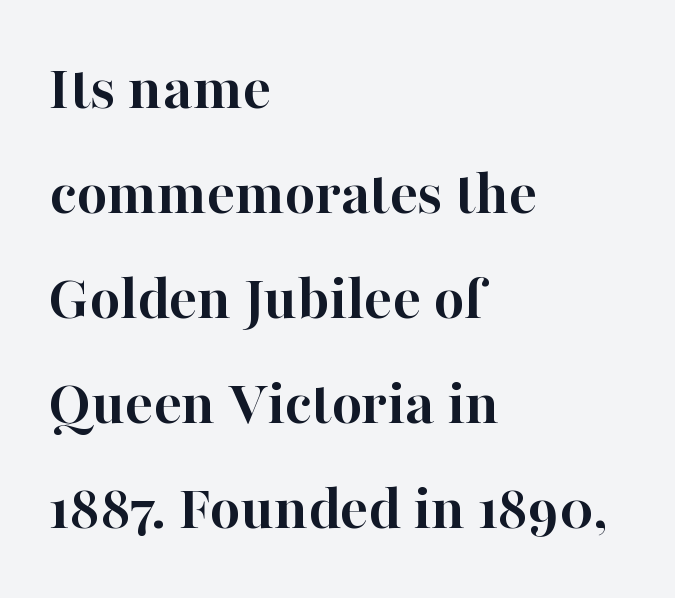
The image shows 66 px semibold serif type, upright; set left-aligned, normal line spacing (1.59x), normal letter spacing, not underlined; high stroke contrast and a medium x-height.
